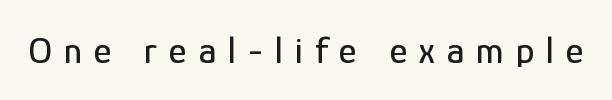
Q: Is the text italic (slanted)? A: No, it is upright.
Q: Is the typeface a serif or a sans-serif typeface? A: Sans-serif.
Q: Is the text underlined? A: No.
Q: Is the spacing between letters normal or unusually wide? A: Unusually wide.
Q: Width (condensed, normal, or wide)? A: Condensed.
Q: Stroke contrast? A: Low.
Q: x-height? A: Medium.
Q: Monospaced? A: No.
